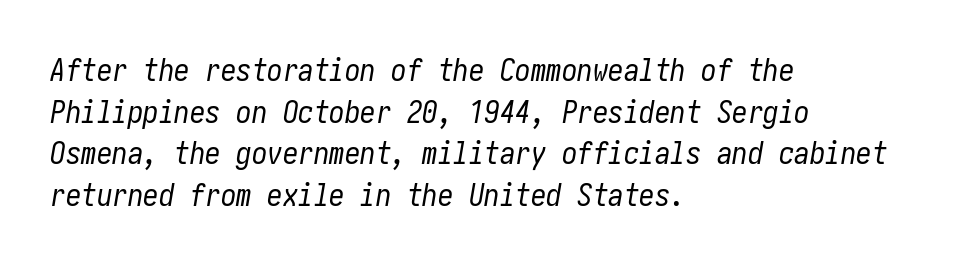
Q: Is the text bold? A: No.
Q: Is the text italic (slanted)? A: Yes, it leans right by about 10 degrees.
Q: Is the text underlined? A: No.
Q: How is the paragraph aligned? A: Left-aligned.
Q: Is the spacing between letters normal or unusually wide? A: Normal.
Q: Is the spacing between lines tight, normal or loose? A: Normal.
Q: Width (condensed, normal, or wide)? A: Condensed.
Q: Stroke contrast? A: Low.
Q: x-height? A: Medium.
